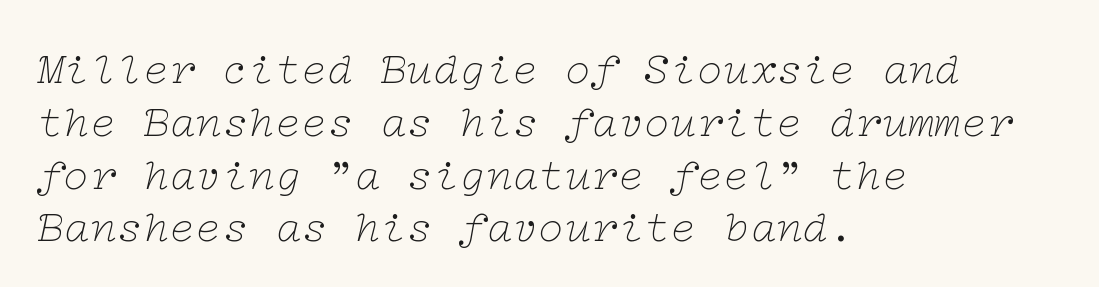
Weight: regular or lighter. The designer went with a serif here, giving each stem small feet. You can tell it's italic because the verticals aren't actually vertical. In terms of letterspacing, this is plain default setting. Horizontal alignment here is leftward, the default for most running prose. The string is rendered with underlining switched off.
